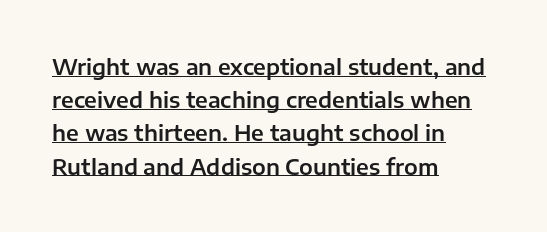
The image shows 22 px text type, upright; set left-aligned, normal line spacing (1.51x), normal letter spacing, underlined.
